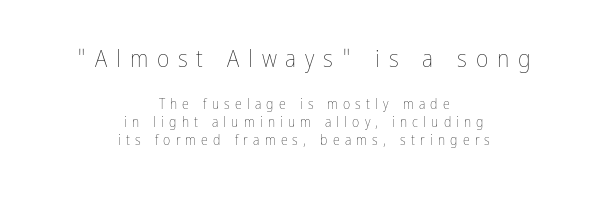
Spacing between characters has been opened up far beyond the box default. Unmarked baselines from the first word to the last. Rendered with straight, roman letterforms. Caption: multi-line text, centered on the measure. Think standard paragraph weight, or any step lighter than that. Which of the two is more prominent by size? The first, at the top.
